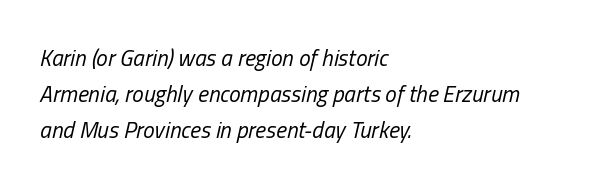
Baseline-to-baseline distance is the conventional proportion of letter height. The zone under the glyphs is completely vacant. The letters look calm and open, with moderate or lighter stems. Words appear dense and cohesive because spacing is normal.
